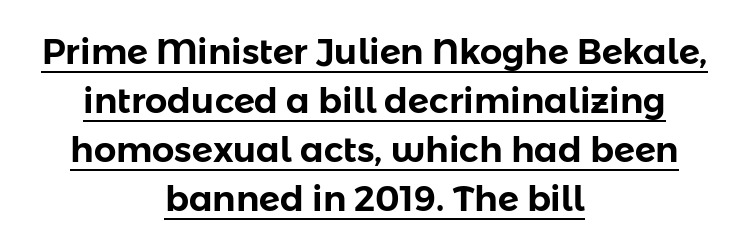
Q: Is the text italic (slanted)? A: No, it is upright.
Q: Is the typeface a serif or a sans-serif typeface? A: Sans-serif.
Q: Is the text underlined? A: Yes.
Q: How is the paragraph aligned? A: Centered.
Q: Is the spacing between letters normal or unusually wide? A: Normal.
Q: Is the spacing between lines tight, normal or loose? A: Normal.
Q: Width (condensed, normal, or wide)? A: Normal.
Q: Stroke contrast? A: Low.
Q: x-height? A: Medium.
Q: Monospaced? A: No.
